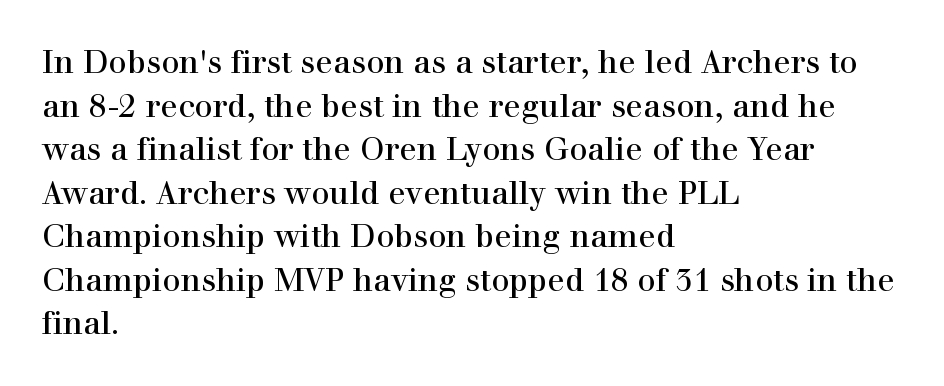
Q: Is the text italic (slanted)? A: No, it is upright.
Q: Is the typeface a serif or a sans-serif typeface? A: Serif.
Q: Is the text underlined? A: No.
Q: How is the paragraph aligned? A: Left-aligned.
Q: Is the spacing between letters normal or unusually wide? A: Normal.
Q: Is the spacing between lines tight, normal or loose? A: Normal.
Q: Width (condensed, normal, or wide)? A: Normal.
Q: x-height? A: Medium.
Q: Monospaced? A: No.
